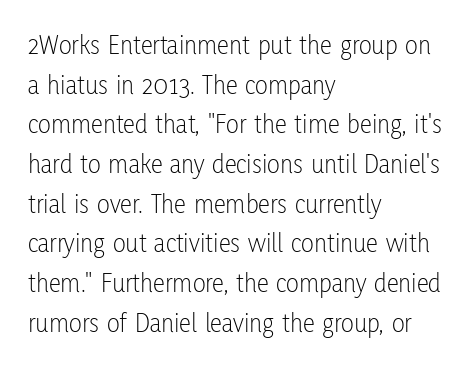
Notice how descenders clear the ascenders below comfortably — that's standard leading. Inter-character spacing is left at the font's built-in metrics. Bare-footed words on every line. The strokes are not fattened; the text isn't bold. A student would call this left alignment; a typographer would say flush left, rag right.
